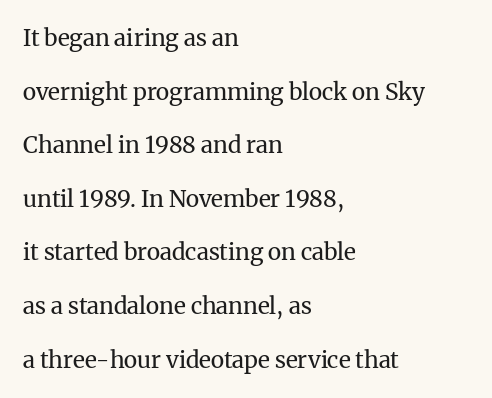
Check under the words: just untouched page. If you drew a ruler down the left edge, every line would touch it. Vertical spacing — loose. Rendered with straight, roman letterforms. Inter-character spacing is left at the font's built-in metrics. No chunkiness to these letters — they're not bold.
